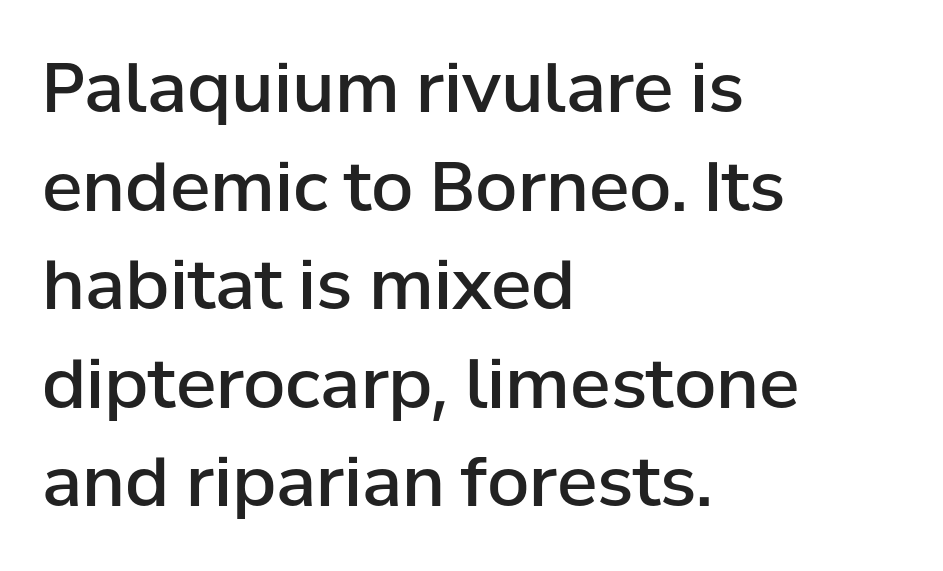
{"serif": "no", "italic": "no", "bold": "semi", "weight": "semibold", "width": "normal", "stroke_contrast": "low", "x_height": "medium", "monospaced": "no", "underline": "no", "align": "left", "line_spacing": "normal", "line_spacing_ratio": 1.45, "letter_spacing": "normal", "letter_spacing_em": 0.0, "glyph_px": 68}
